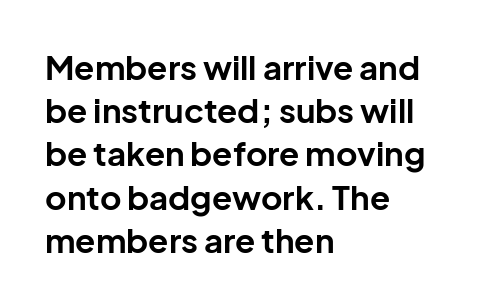
The image shows 33 px bold sans-serif type, upright; set left-aligned, normal line spacing (1.31x), normal letter spacing, not underlined; low stroke contrast and a medium x-height.
